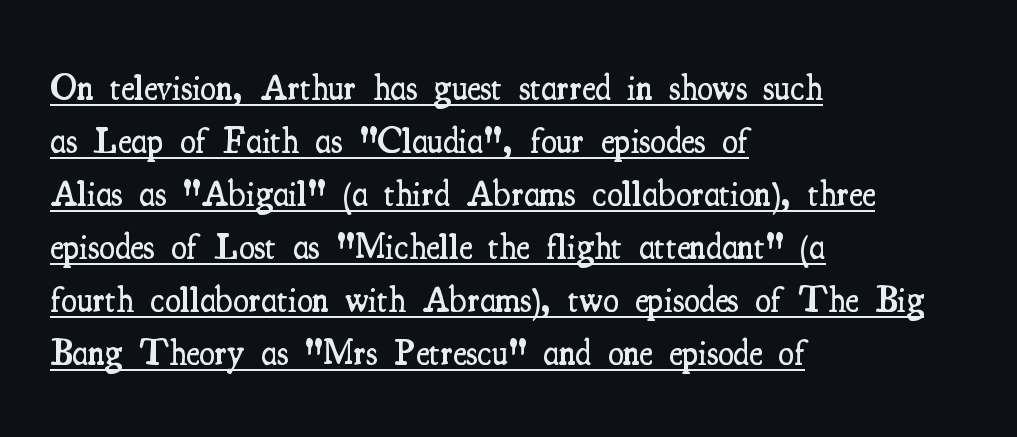
Varying glyph widths throughout — classic text-font behaviour. Are there feet on the stems? There are — it's a serif. Horizontal alignment here is leftward, the default for most running prose. Notice the strokes are somewhat thickened but not fully heavy: this is a semibold. How are the letters spaced? Ordinarily, with no added tracking.
